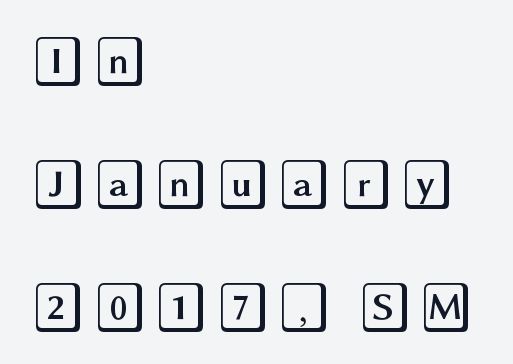
Unmarked baselines from the first word to the last. Left-aligned paragraph, ragged on the right. The font's upright variant was chosen for this text. Students, observe: this is what heavily led, spacious text looks like.
